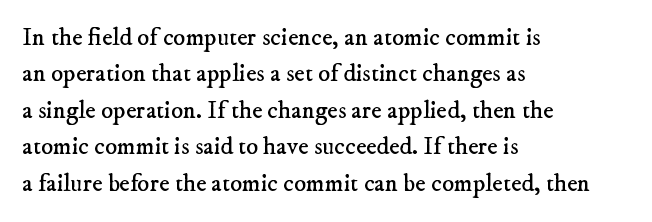
Q: Is the text bold? A: No.
Q: Is the text underlined? A: No.
Q: How is the paragraph aligned? A: Left-aligned.
Q: Is the spacing between letters normal or unusually wide? A: Normal.
Q: Is the spacing between lines tight, normal or loose? A: Normal.
